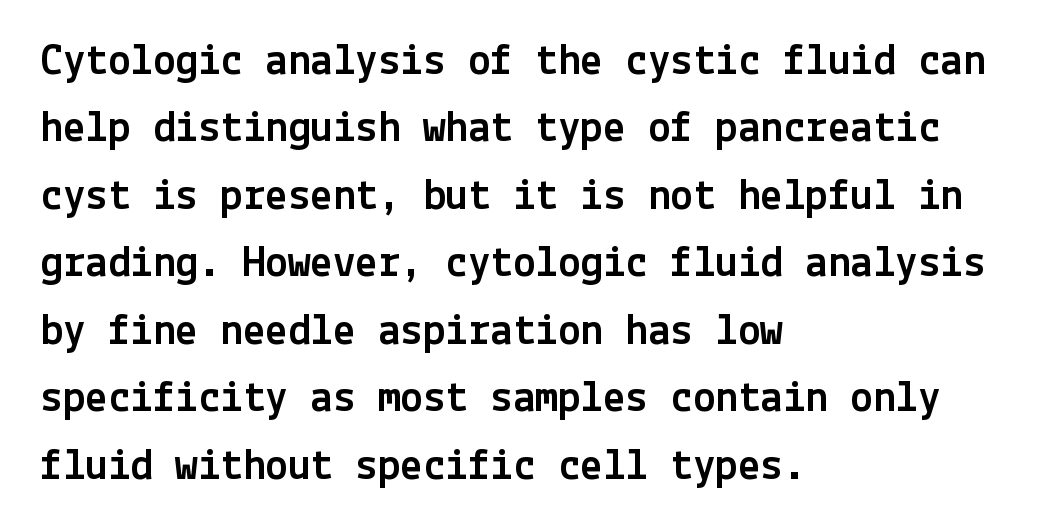
The image shows 45 px sans-serif type, upright; set left-aligned, normal line spacing (1.5x), normal letter spacing, not underlined; a medium x-height.
